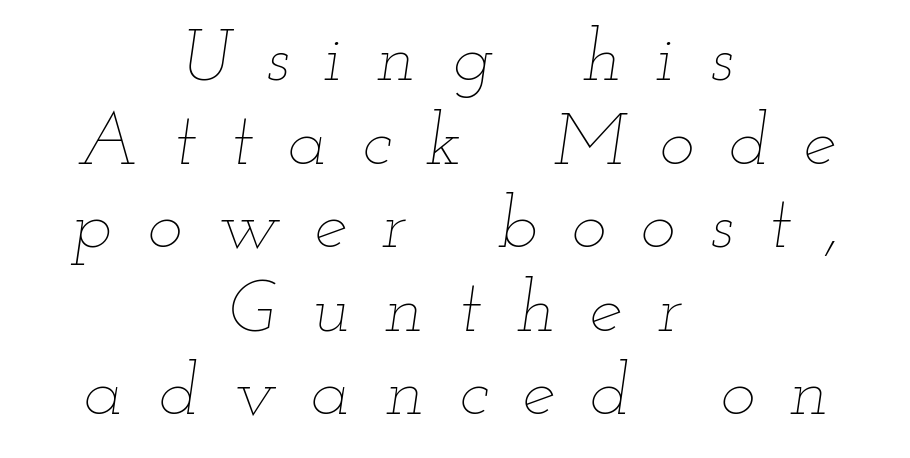
A bare baseline throughout the passage. Spacing verdict: proportional, widths tailored to each character. Vertically, the passage feels compressed, each row crowding the next. The letters are slanted; this is an italic face.
